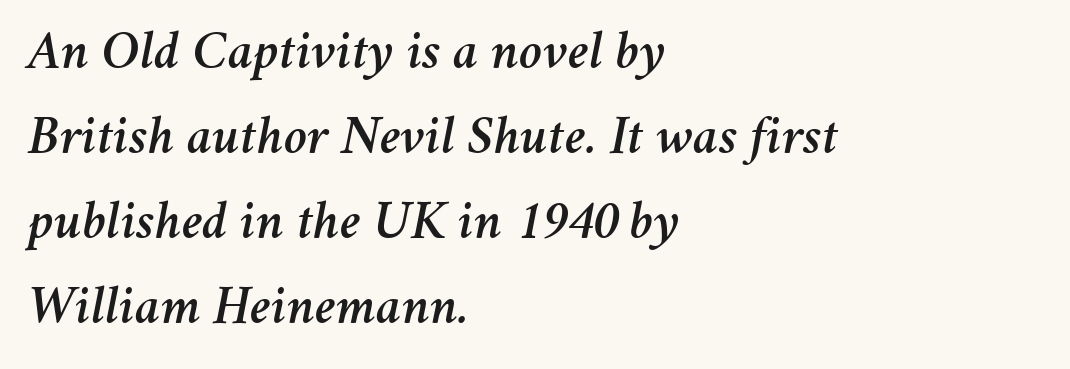
Q: Is the text italic (slanted)? A: Yes, it leans right by about 11 degrees.
Q: Is the text underlined? A: No.
Q: How is the paragraph aligned? A: Left-aligned.
Q: Is the spacing between letters normal or unusually wide? A: Normal.
Q: Is the spacing between lines tight, normal or loose? A: Normal.
Q: Width (condensed, normal, or wide)? A: Normal.
Q: Stroke contrast? A: Medium.
Q: x-height? A: Medium.
Q: Monospaced? A: No.
